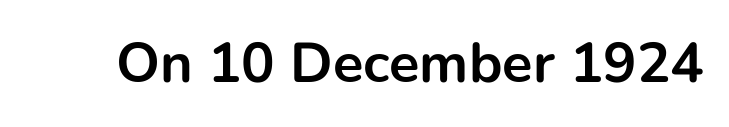
{"serif": "no", "italic": "no", "bold": "yes", "weight": "bold", "width": "normal", "stroke_contrast": "low", "x_height": "medium", "monospaced": "no", "underline": "no", "letter_spacing": "normal", "letter_spacing_em": 0.0, "glyph_px": 56}
